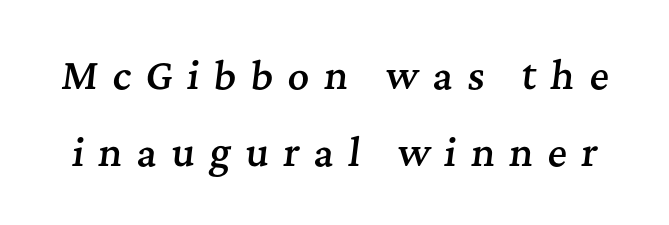
The typeface chosen for these lines features serifs. Regarding leading, the lines here are spaced well apart. Letters rest on an invisible, unmarked baseline. Weight check: semibold — heavier than regular, not quite bold. Slant detected: the letters are inclined. The letterforms stand isolated, each surrounded by extra space.
